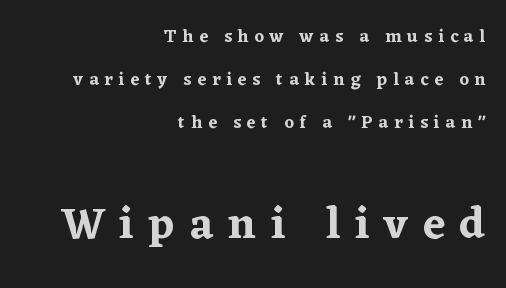
Q: Is the text italic (slanted)? A: No, it is upright.
Q: Is the typeface a serif or a sans-serif typeface? A: Serif.
Q: Is the text underlined? A: No.
Q: How is the paragraph aligned? A: Right-aligned.
Q: Is the spacing between letters normal or unusually wide? A: Unusually wide.
Q: Is the spacing between lines tight, normal or loose? A: Loose.
Q: Which block of text is set in a larger size, the first (top) or the second (bottom)? A: The second (bottom) one.
Q: Width (condensed, normal, or wide)? A: Normal.
Q: Stroke contrast? A: Low.
Q: x-height? A: Medium.
Q: Monospaced? A: No.
